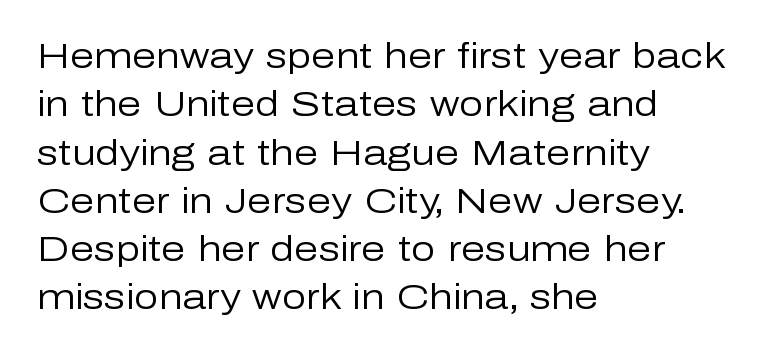
The image shows 35 px regular-weight sans-serif type, upright; set left-aligned, normal line spacing (1.38x), normal letter spacing, not underlined; low stroke contrast and a medium x-height.
